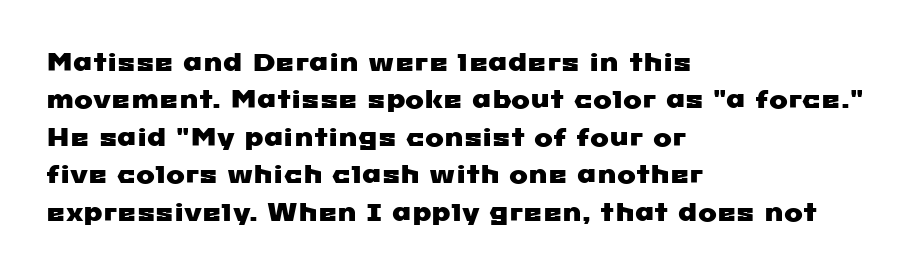
Q: Is the text underlined? A: No.
Q: How is the paragraph aligned? A: Left-aligned.
Q: Is the spacing between letters normal or unusually wide? A: Normal.
Q: Is the spacing between lines tight, normal or loose? A: Normal.
